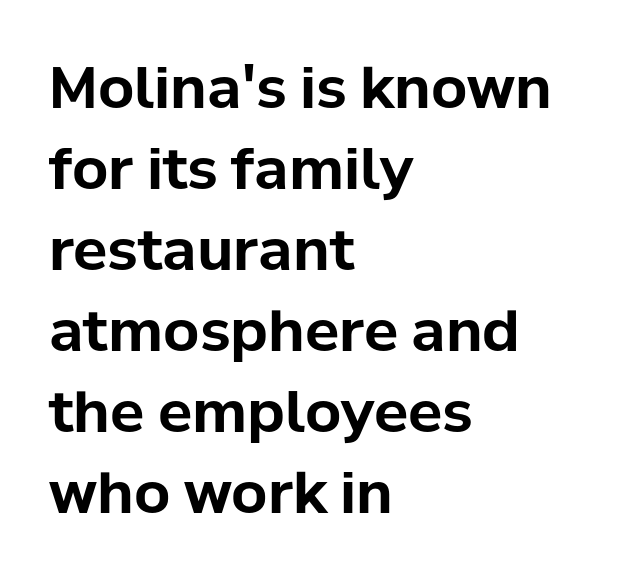
Any mark beneath the type? The region is blank. It's the straight-up-and-down kind of type. Pretty heavy lettering here — definitely bold. In terms of letterspacing, this is plain default setting. This sample has the flowing, uneven cadence of proportional lettering.
